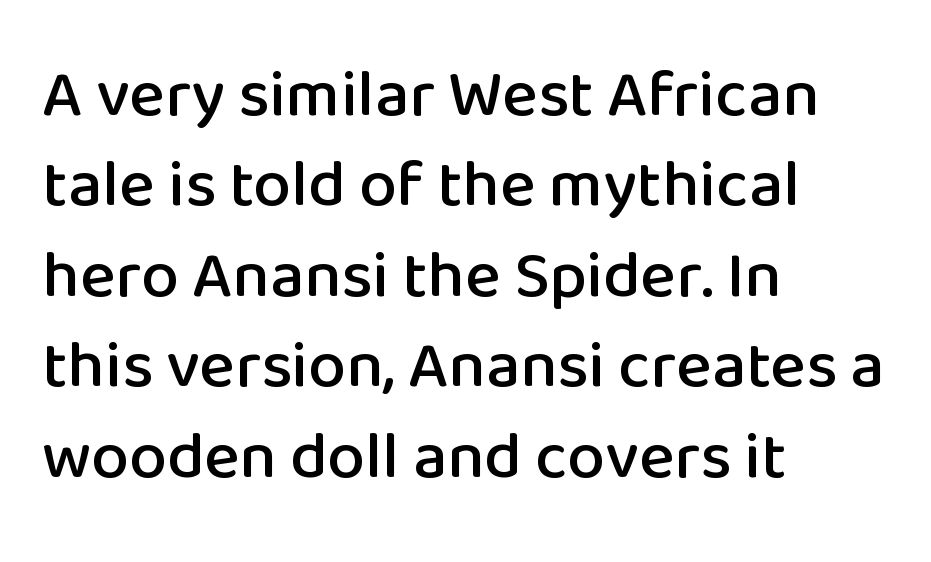
The image shows 67 px sans-serif type, upright; set left-aligned, normal line spacing (1.35x), normal letter spacing, not underlined; low stroke contrast and a medium x-height.
